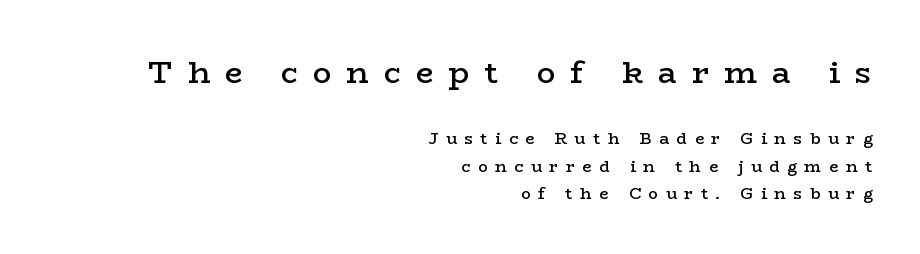
Q: Is the text bold? A: Semi-bold.
Q: Is the text italic (slanted)? A: No, it is upright.
Q: Is the typeface a serif or a sans-serif typeface? A: Serif.
Q: Is the text underlined? A: No.
Q: How is the paragraph aligned? A: Right-aligned.
Q: Is the spacing between letters normal or unusually wide? A: Unusually wide.
Q: Is the spacing between lines tight, normal or loose? A: Normal.
Q: Which block of text is set in a larger size, the first (top) or the second (bottom)? A: The first (top) one.
Q: Width (condensed, normal, or wide)? A: Wide.
Q: Stroke contrast? A: Low.
Q: x-height? A: Medium.
Q: Monospaced? A: No.
